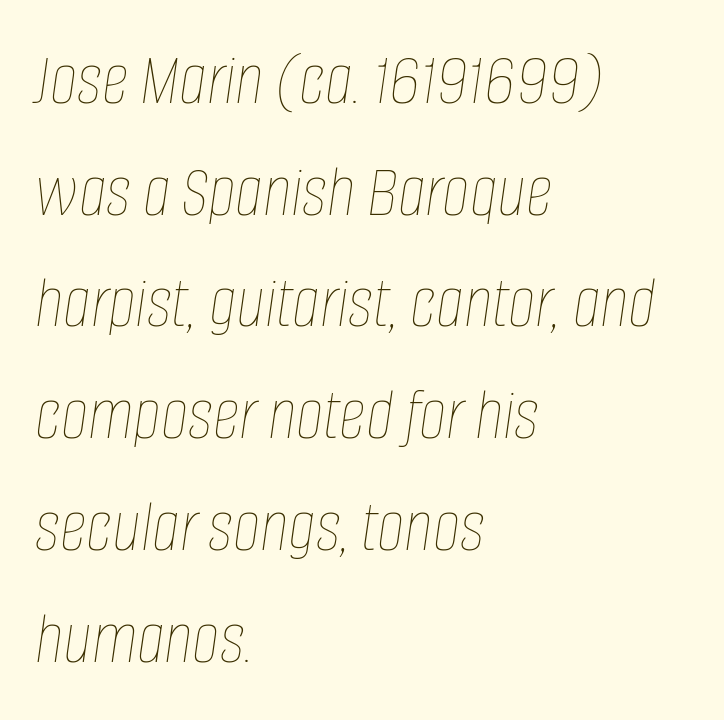
The image shows 75 px thin, condensed type, italic (leaning right); set left-aligned, normal line spacing (1.49x), normal letter spacing, not underlined; low stroke contrast and a large x-height.
